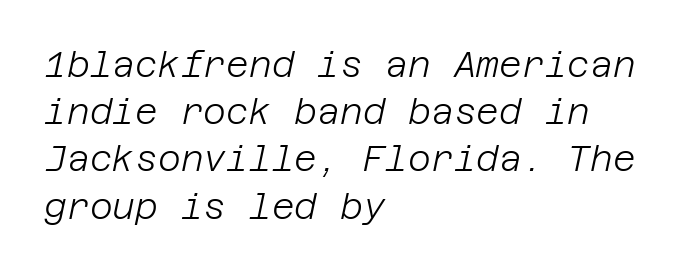
Q: Is the text bold? A: No.
Q: Is the text italic (slanted)? A: Yes, it leans right by about 12 degrees.
Q: Is the text underlined? A: No.
Q: How is the paragraph aligned? A: Left-aligned.
Q: Is the spacing between letters normal or unusually wide? A: Normal.
Q: Is the spacing between lines tight, normal or loose? A: Normal.
Q: Width (condensed, normal, or wide)? A: Normal.
Q: Stroke contrast? A: Low.
Q: x-height? A: Large.
